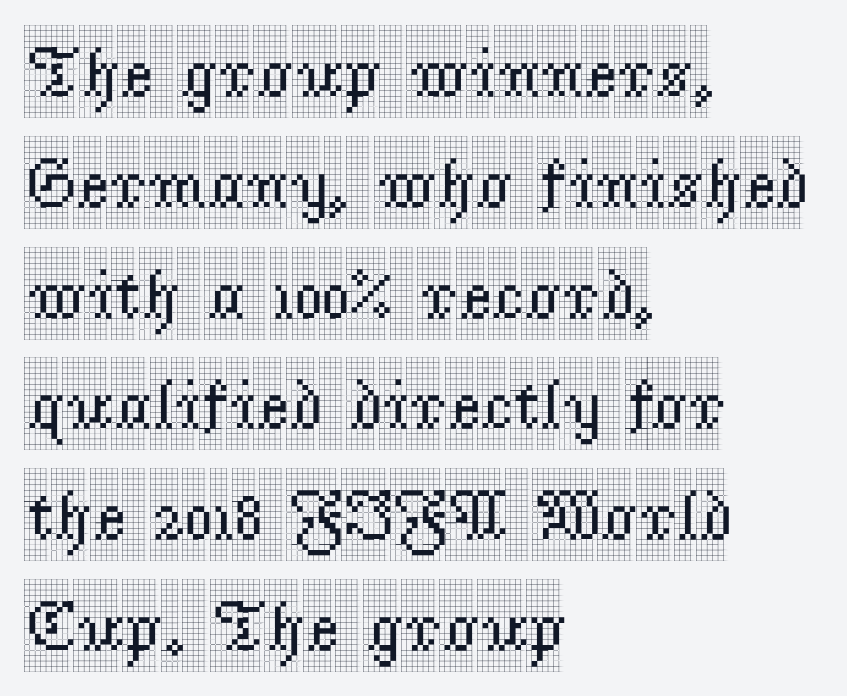
{"serif": "yes", "italic": "no", "width": "condensed", "x_height": "large", "monospaced": "no", "underline": "no", "align": "left", "line_spacing": "normal", "line_spacing_ratio": 1.56, "letter_spacing": "normal", "letter_spacing_em": 0.0, "glyph_px": 71}
